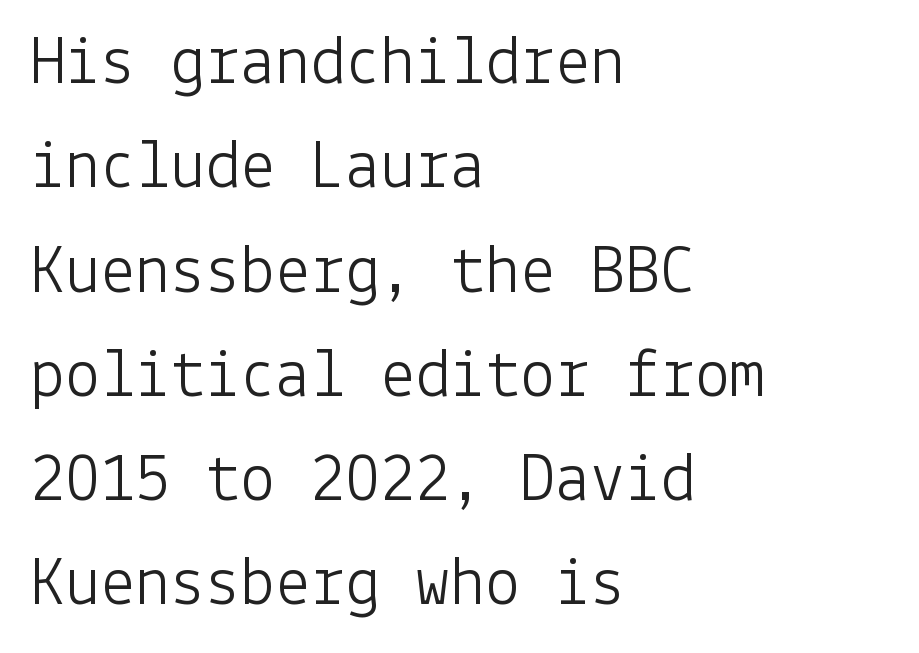
{"serif": "no", "italic": "no", "bold": "no", "weight": "light", "width": "normal", "stroke_contrast": "low", "x_height": "medium", "underline": "no", "align": "left", "line_spacing": "normal", "line_spacing_ratio": 1.49, "letter_spacing": "normal", "letter_spacing_em": 0.0, "glyph_px": 70}
